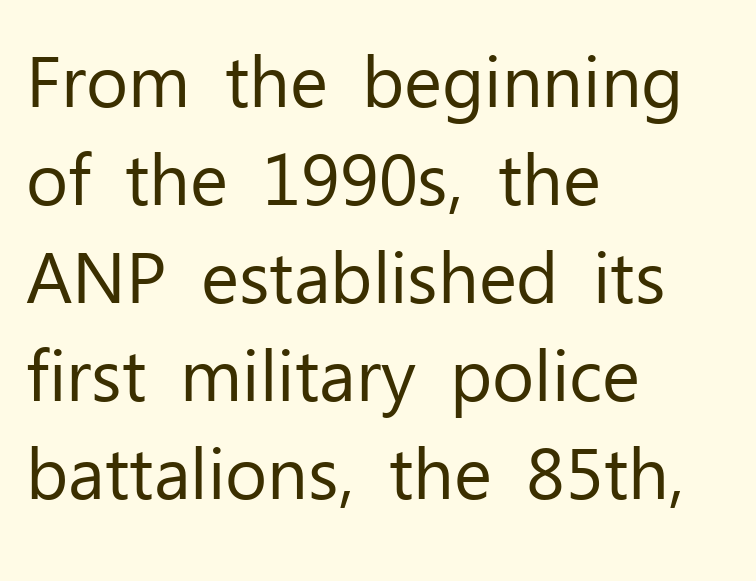
{"serif": "no", "italic": "no", "bold": "no", "weight": "regular", "width": "normal", "stroke_contrast": "low", "x_height": "medium", "monospaced": "no", "underline": "no", "align": "left", "line_spacing": "normal", "line_spacing_ratio": 1.36, "letter_spacing": "normal", "letter_spacing_em": 0.0, "glyph_px": 72}
